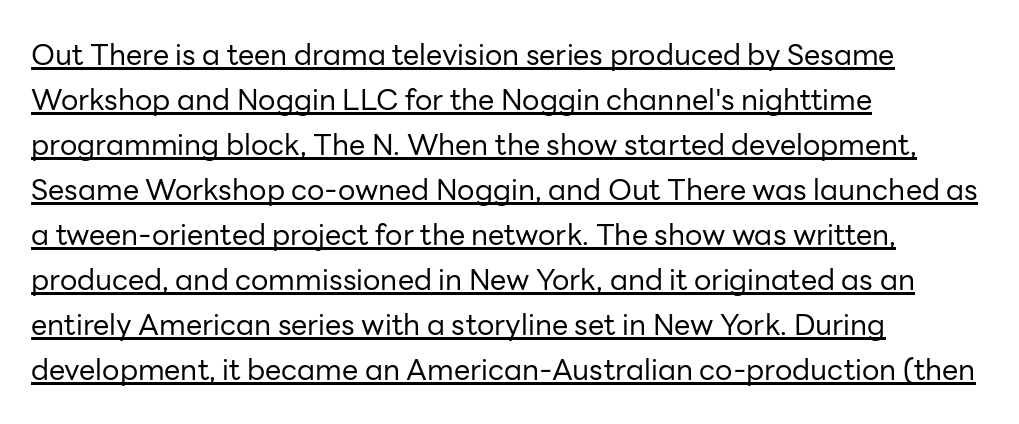
{"serif": "no", "italic": "no", "bold": "no", "weight": "regular", "width": "normal", "stroke_contrast": "low", "x_height": "medium", "monospaced": "no", "underline": "yes", "align": "left", "line_spacing": "normal", "line_spacing_ratio": 1.55, "letter_spacing": "normal", "letter_spacing_em": 0.0, "glyph_px": 29}
